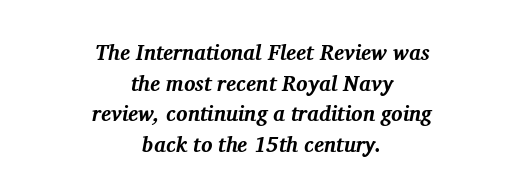
The lines sit at an ordinary, default distance from one another. Style check: oblique. What stands out about the letter spacing? Nothing — it is the standard amount. The gap between lines stays unmarked. The glyphs have the mass of a bold cut.
